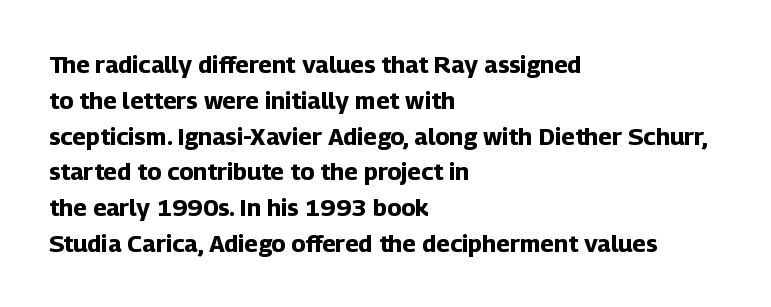
{"italic": "no", "bold": "yes", "underline": "no", "align": "left", "line_spacing": "normal", "line_spacing_ratio": 1.49, "letter_spacing": "normal", "letter_spacing_em": 0.0, "glyph_px": 24}
